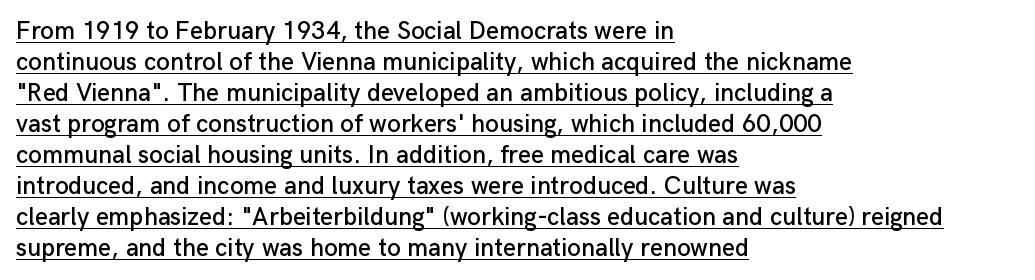
In CSS terms this would be text-align: left. The letterforms sit shoulder to shoulder at normal distance. This is roman type, the default non-slanted kind. Quick note: underline on.
